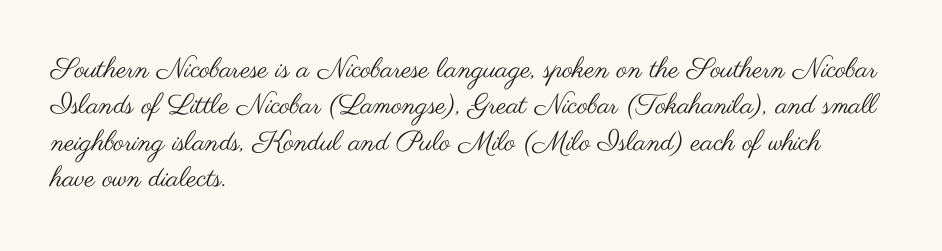
Stroke terminals: plain, sans-serif. A classic flush-left, rag-right setting is used for this passage. Unmarked baselines from the first word to the last. Note the varied advance widths — an 'i' is clearly narrower than an 'm'. Look at the tracking — it's just the regular setting, nothing added.
